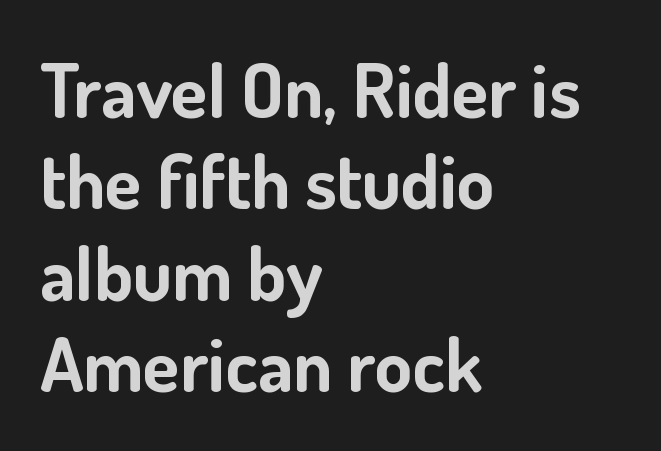
These lines keep a tight, regular rhythm from letter to letter. The passage is arranged the way most books set body copy — flush left. This sample uses an upright cut, with every glyph sitting square on the baseline. Do the characters align in a grid? No, the font is proportional.
